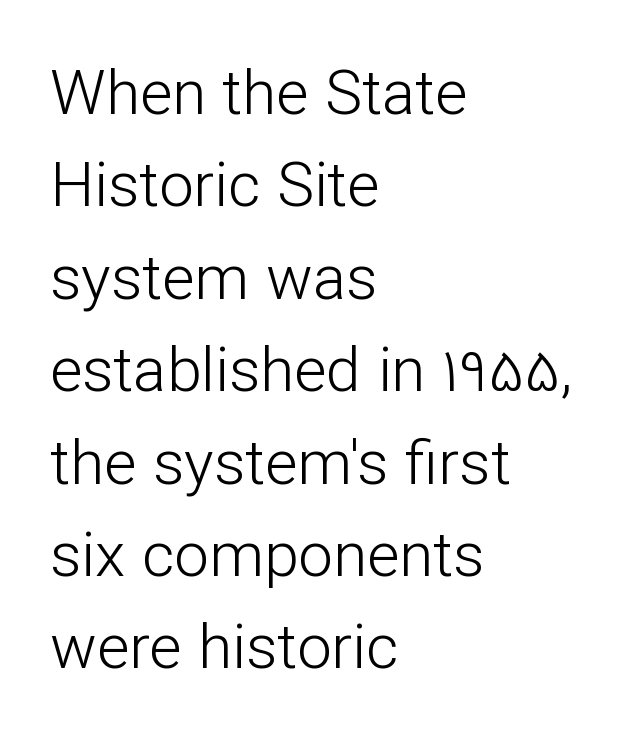
The image shows 62 px light sans-serif type, upright; set left-aligned, normal line spacing (1.49x), normal letter spacing, not underlined; low stroke contrast and a medium x-height.
